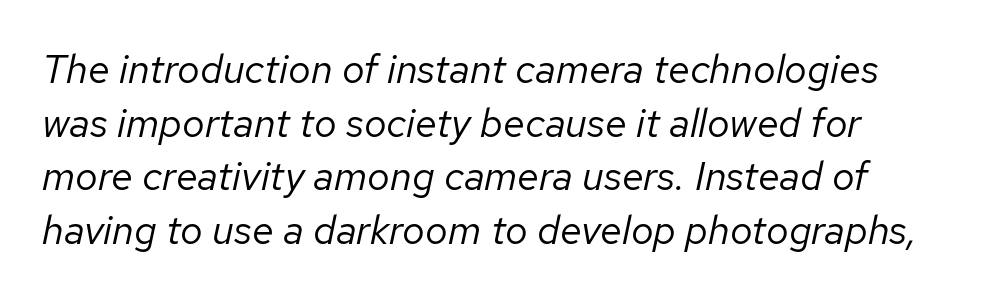
The image shows 40 px regular-weight type, italic (leaning right); set normal line spacing (1.34x), normal letter spacing, not underlined; low stroke contrast and a medium x-height.
